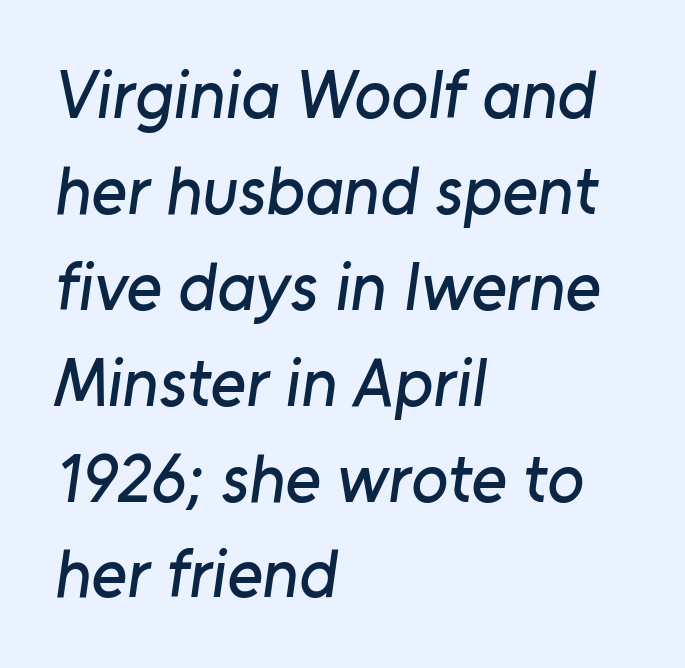
{"serif": "no", "width": "normal", "stroke_contrast": "low", "x_height": "medium", "monospaced": "no", "underline": "no", "align": "left", "line_spacing": "normal", "line_spacing_ratio": 1.41, "letter_spacing": "normal", "letter_spacing_em": 0.0, "glyph_px": 68}
